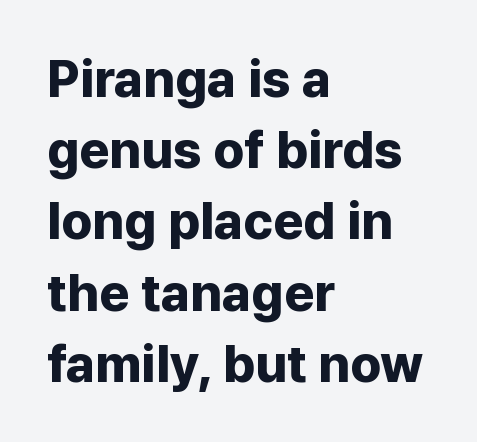
The lettering holds an erect, upright posture throughout. No extra tracking has been applied to these lines. Look at the bottom of the vertical strokes: they stop flat, with no serifs. Lines of text with bare space underneath. Where is the straight margin? On the left. Its strokes are broad and dark, the hallmark of bold type.
